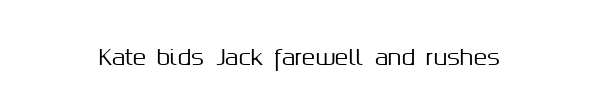
The image shows 22 px text type, upright; set normal letter spacing, not underlined.
